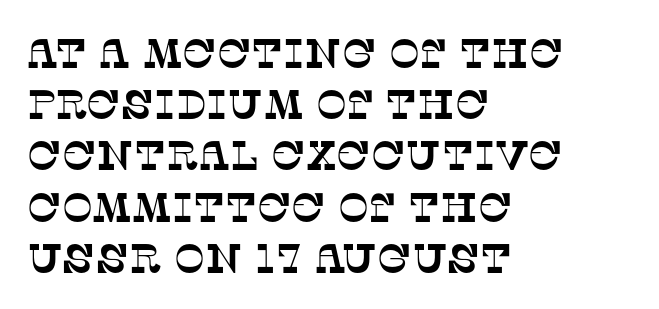
{"serif": "yes", "width": "normal", "stroke_contrast": "low", "x_height": "large", "monospaced": "no", "underline": "no", "align": "left", "line_spacing": "normal", "line_spacing_ratio": 1.25, "letter_spacing": "normal", "letter_spacing_em": 0.0, "glyph_px": 41}
